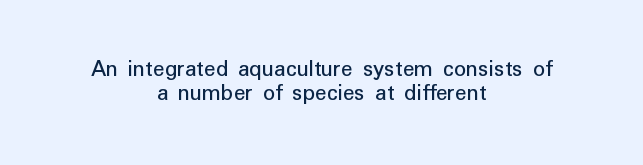
Q: Is the text italic (slanted)? A: No, it is upright.
Q: Is the text underlined? A: No.
Q: How is the paragraph aligned? A: Centered.
Q: Is the spacing between letters normal or unusually wide? A: Normal.
Q: Is the spacing between lines tight, normal or loose? A: Tight.
